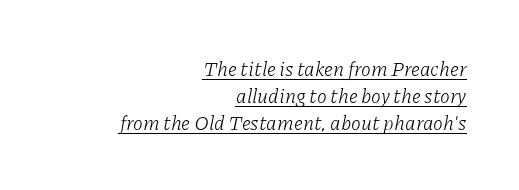
The image shows 20 px text type, italic (leaning right); set right-aligned, normal line spacing (1.34x), normal letter spacing, underlined.
